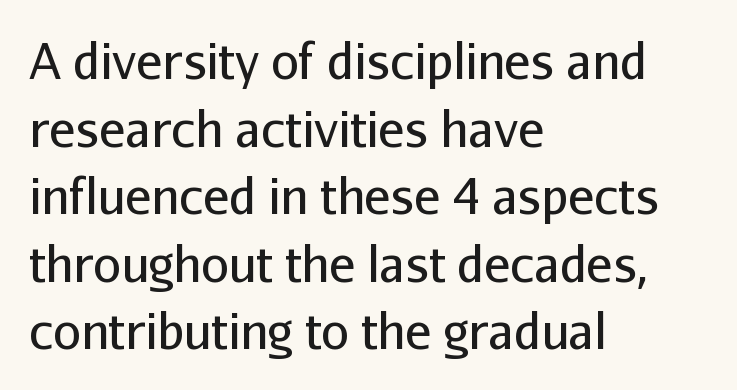
{"serif": "no", "italic": "no", "bold": "no", "weight": "regular", "width": "normal", "stroke_contrast": "low", "x_height": "medium", "monospaced": "no", "underline": "no", "align": "left", "line_spacing": "normal", "line_spacing_ratio": 1.38, "letter_spacing": "normal", "letter_spacing_em": 0.0, "glyph_px": 49}
